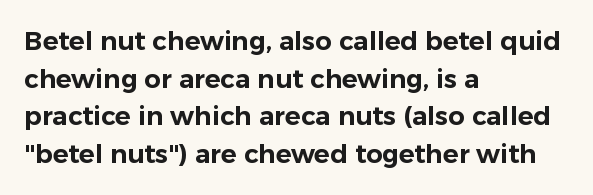
Which margin do the lines hug? The left one — the right edge is uneven. This sample uses plain, unmodified letter spacing. Glance below the letters and you will spot only blank space. Baseline-to-baseline distance is the conventional proportion of letter height.
